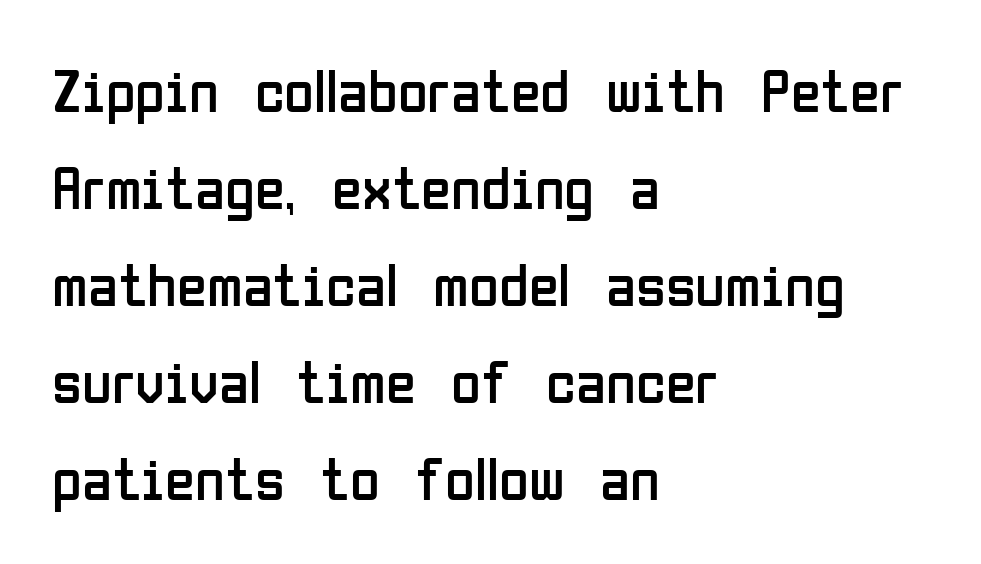
Q: Is the text bold? A: No.
Q: Is the text italic (slanted)? A: No, it is upright.
Q: Is the typeface a serif or a sans-serif typeface? A: Sans-serif.
Q: Is the text underlined? A: No.
Q: How is the paragraph aligned? A: Left-aligned.
Q: Is the spacing between letters normal or unusually wide? A: Normal.
Q: Is the spacing between lines tight, normal or loose? A: Normal.
Q: Width (condensed, normal, or wide)? A: Condensed.
Q: Stroke contrast? A: Low.
Q: x-height? A: Medium.
Q: Monospaced? A: No.
